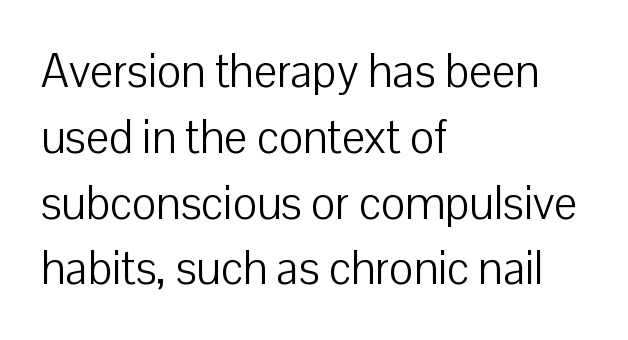
The image shows 46 px light sans-serif type, upright; set left-aligned, normal line spacing (1.43x), normal letter spacing, not underlined; low stroke contrast and a medium x-height.
